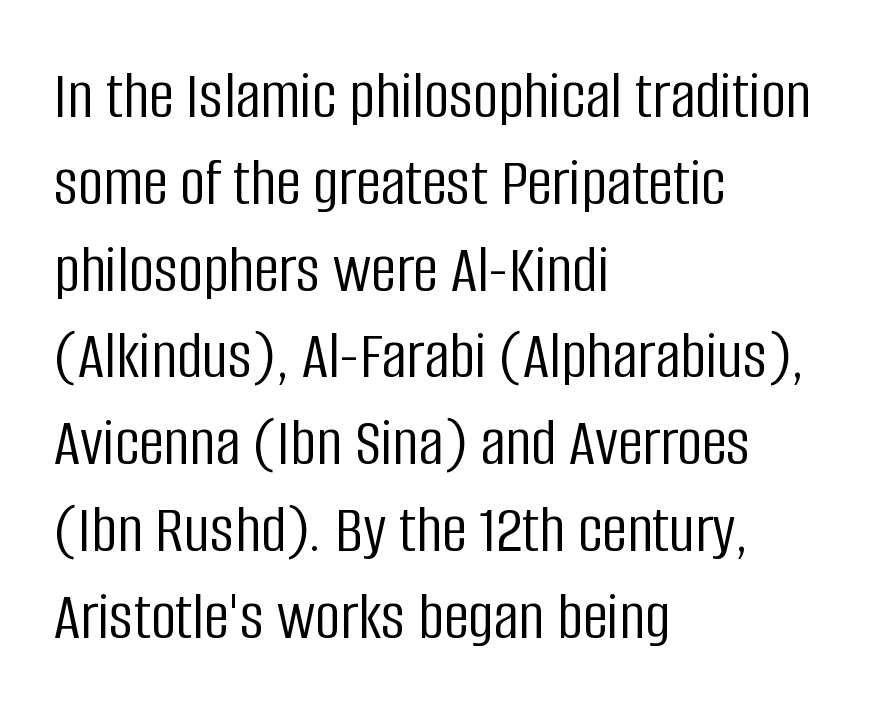
The image shows 70 px light, condensed sans-serif type, upright; set left-aligned, line spacing 1.24x, normal letter spacing, not underlined; low stroke contrast and a large x-height.
